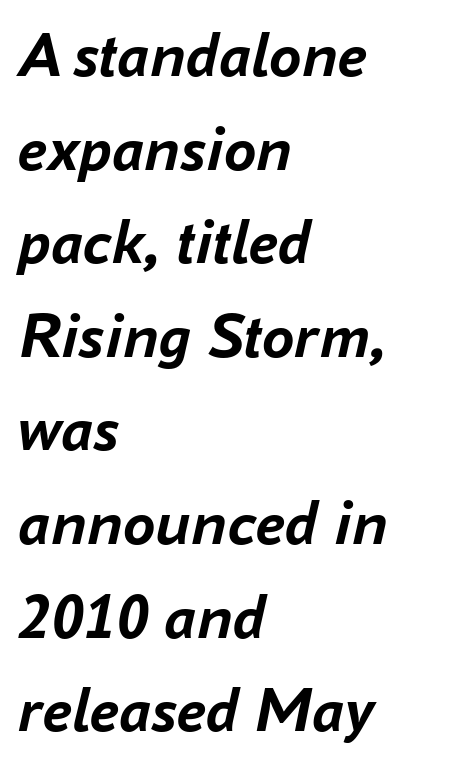
{"italic": "yes", "lean": "right", "slant_degrees": 16, "bold": "yes", "weight": "semibold", "width": "normal", "stroke_contrast": "low", "x_height": "medium", "monospaced": "no", "underline": "no", "align": "left", "line_spacing": "normal", "line_spacing_ratio": 1.44, "letter_spacing": "normal", "letter_spacing_em": 0.0, "glyph_px": 65}
